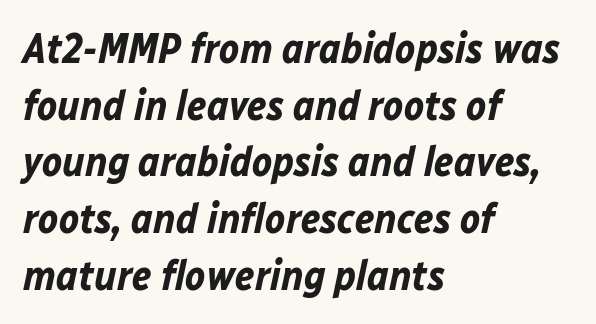
The image shows 42 px bold type, italic (leaning right); set left-aligned, normal line spacing (1.35x), normal letter spacing, not underlined; low stroke contrast and a medium x-height.
